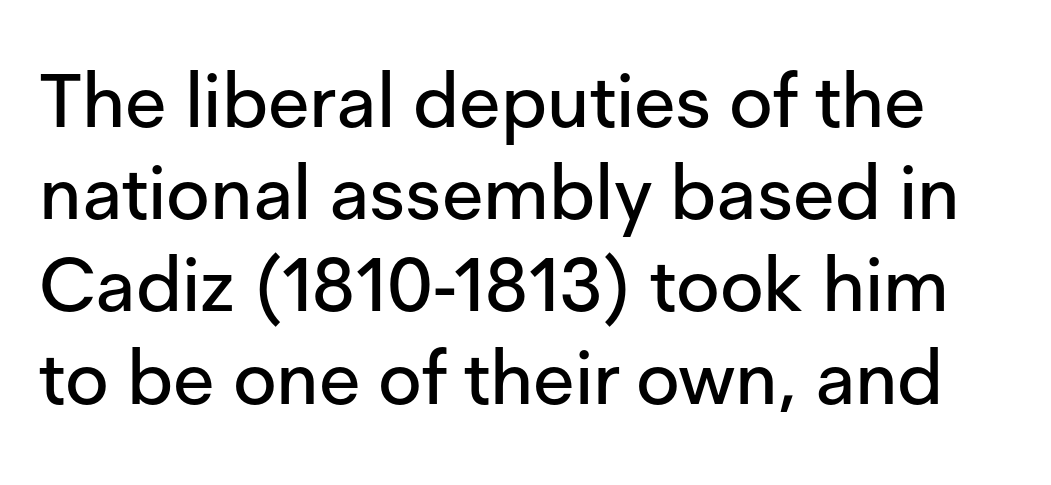
{"serif": "no", "italic": "no", "width": "normal", "stroke_contrast": "low", "x_height": "medium", "monospaced": "no", "underline": "no", "line_spacing_ratio": 1.23, "letter_spacing": "normal", "letter_spacing_em": 0.0, "glyph_px": 75}
